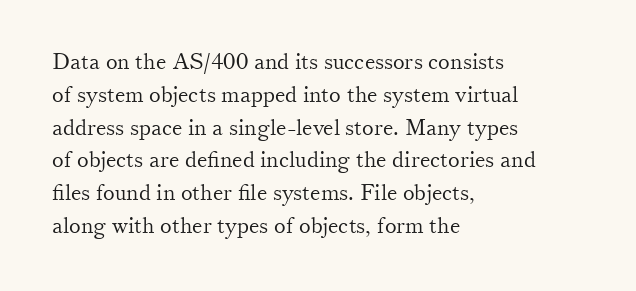
Descender tails drop into unmarked territory. Vertically, the passage feels balanced, rows spaced as you'd expect. The typesetter chose a ragged-right arrangement here. The typography opts for an upright posture over an oblique one. The rendering keeps characters at their native spacing. Stroke mass is kept to a normal reading level or below.
